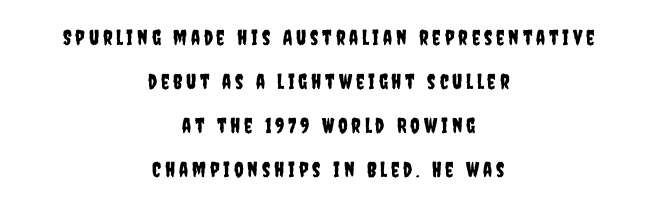
The image shows 21 px text type, upright; set centered, loose line spacing (2.1x), not underlined.
